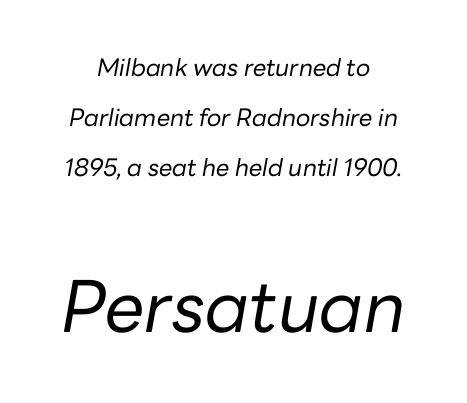
{"italic": "yes", "lean": "right", "slant_degrees": 10, "bold": "no", "weight": "regular", "width": "normal", "stroke_contrast": "low", "x_height": "medium", "monospaced": "no", "underline": "no", "line_spacing": "loose", "line_spacing_ratio": 2.09, "letter_spacing": "normal", "letter_spacing_em": 0.0, "larger_block": "second", "size_ratio": 2.96, "glyph_px": 71}
